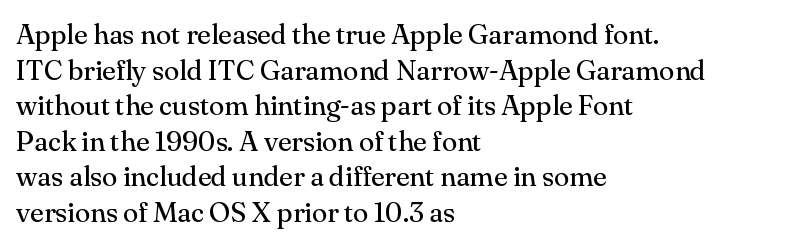
Are there feet on the stems? There are — it's a serif. The strokes carry an ordinary text weight at most. This sample has the flowing, uneven cadence of proportional lettering. Students, note that the glyphs here touch the page at normal intervals.
